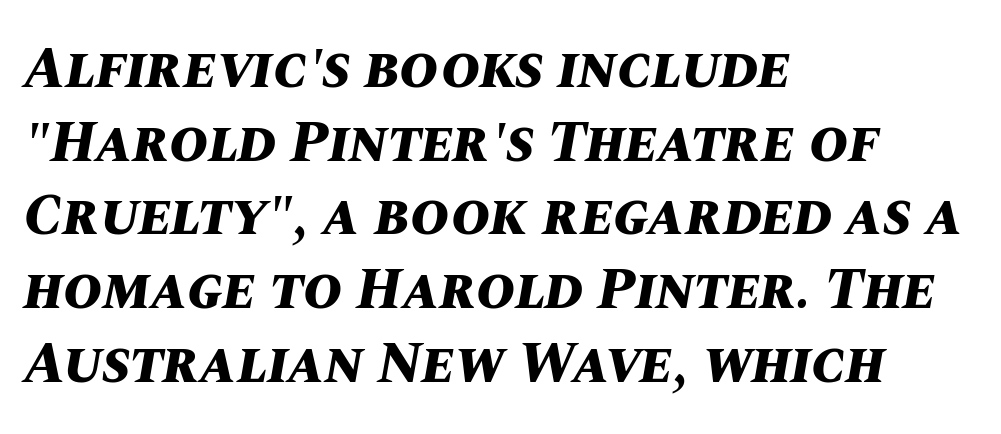
Q: Is the text bold? A: Yes.
Q: Is the text italic (slanted)? A: Yes, it leans right by about 10 degrees.
Q: Is the text underlined? A: No.
Q: How is the paragraph aligned? A: Left-aligned.
Q: Is the spacing between letters normal or unusually wide? A: Normal.
Q: Is the spacing between lines tight, normal or loose? A: Normal.
Q: Width (condensed, normal, or wide)? A: Normal.
Q: Stroke contrast? A: Medium.
Q: x-height? A: Large.
Q: Monospaced? A: No.
